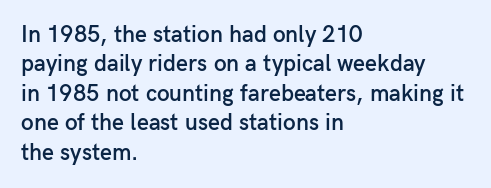
Q: Is the text bold? A: Semi-bold.
Q: Is the text italic (slanted)? A: No, it is upright.
Q: Is the text underlined? A: No.
Q: How is the paragraph aligned? A: Left-aligned.
Q: Is the spacing between letters normal or unusually wide? A: Normal.
Q: Is the spacing between lines tight, normal or loose? A: Normal.
